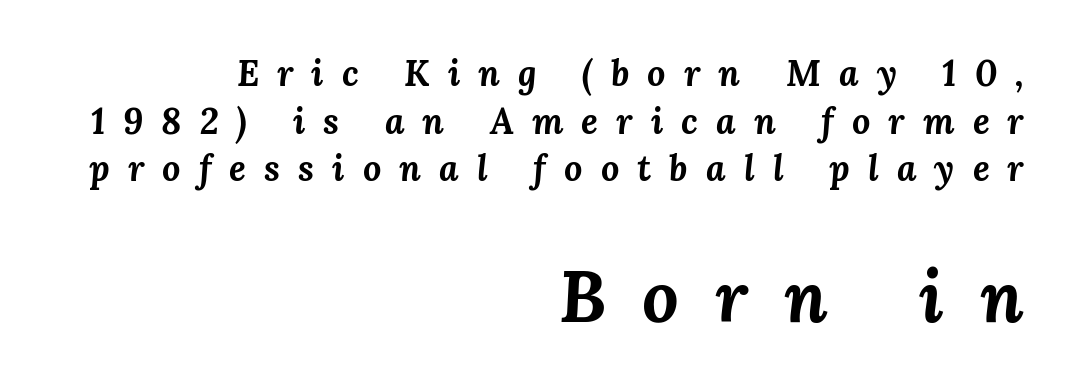
{"italic": "yes", "lean": "right", "slant_degrees": 3, "bold": "yes", "weight": "bold", "width": "normal", "stroke_contrast": "medium", "x_height": "medium", "monospaced": "no", "underline": "no", "align": "right", "line_spacing": "normal", "line_spacing_ratio": 1.32, "letter_spacing": "wide", "letter_spacing_em": 0.5, "larger_block": "second", "size_ratio": 2.0, "glyph_px": 72}
